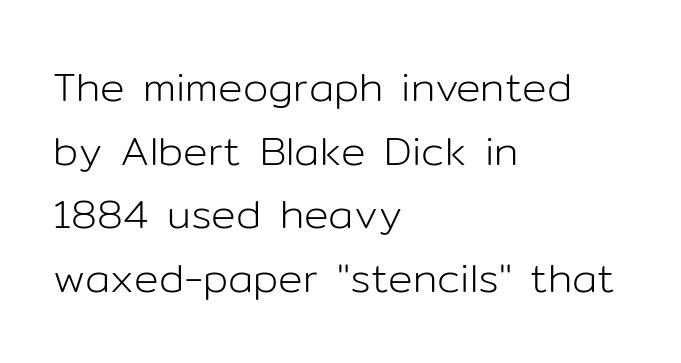
The image shows 41 px light sans-serif type, upright; set left-aligned, normal line spacing (1.55x), normal letter spacing, not underlined; low stroke contrast and a medium x-height.
